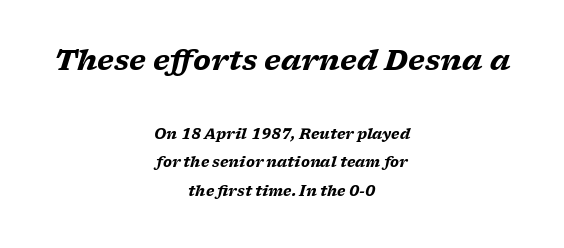
The image shows 28 px heavy, wide serif type, italic (leaning right); set centered, loose line spacing (2.04x), normal letter spacing, not underlined; the first (top) block is 2.0x larger; low stroke contrast and a medium x-height.
